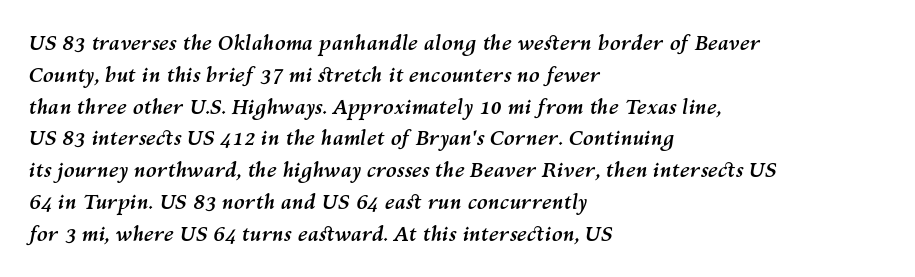
The image shows 20 px bold type, italic (leaning right); set left-aligned, normal line spacing (1.59x), normal letter spacing, not underlined.
